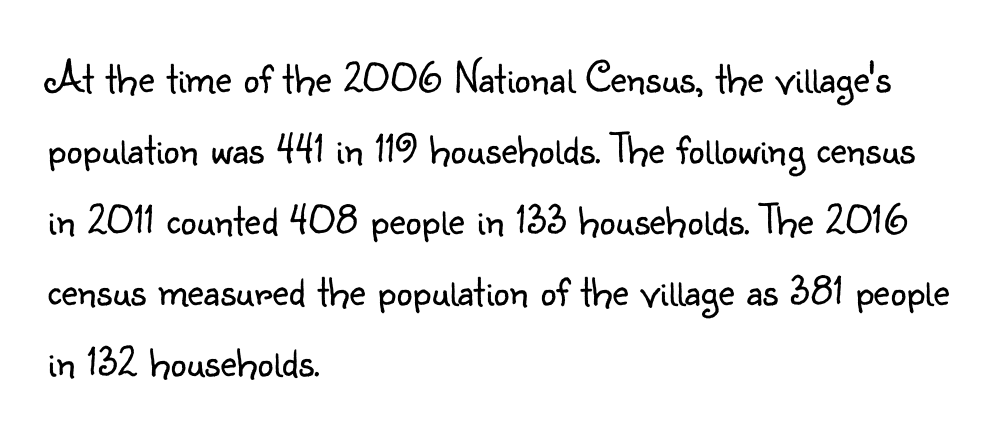
{"serif": "no", "italic": "no", "bold": "no", "weight": "light", "width": "normal", "stroke_contrast": "low", "x_height": "small", "monospaced": "no", "underline": "no", "align": "left", "line_spacing": "normal", "line_spacing_ratio": 1.58, "letter_spacing": "normal", "letter_spacing_em": 0.0, "glyph_px": 45}
